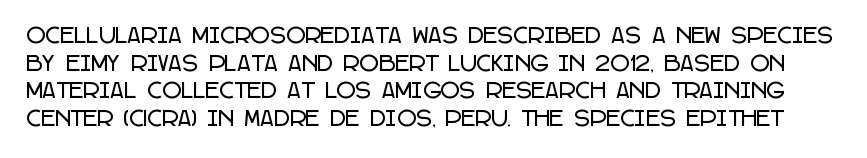
Leading: standard. The face used here is rendered with its standard letterfit. The letters stand upright; this is a roman face. Honestly, there is no underline to notice here at all.
